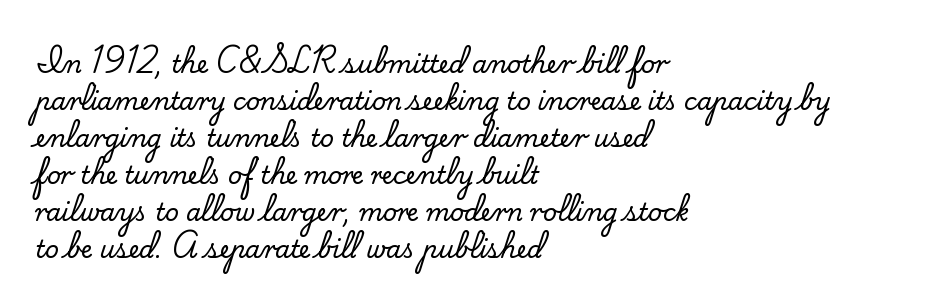
The lines in this sample share a left origin and differ only in where they stop. Glance below the letters and you will spot only blank space. The line-height multiplier appears to be the usual default. No extra tracking has been applied to these lines.
